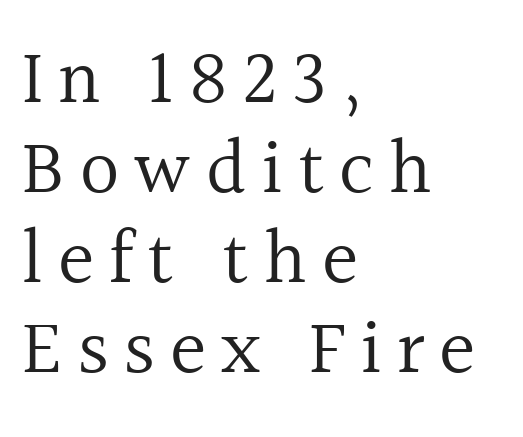
{"serif": "yes", "italic": "no", "bold": "no", "weight": "regular", "width": "normal", "x_height": "medium", "monospaced": "no", "underline": "no", "align": "left", "line_spacing_ratio": 1.17, "glyph_px": 77}
